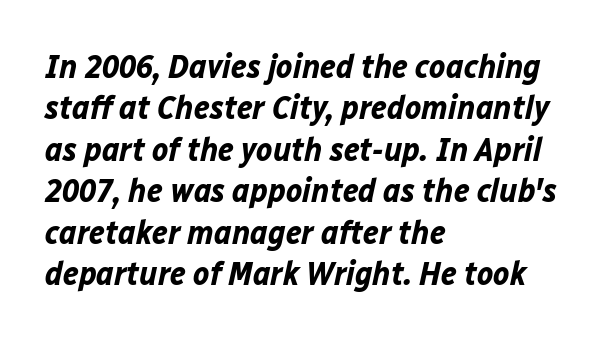
{"italic": "yes", "lean": "right", "slant_degrees": 12, "bold": "yes", "weight": "bold", "width": "normal", "stroke_contrast": "low", "x_height": "medium", "monospaced": "no", "underline": "no", "align": "left", "line_spacing_ratio": 1.22, "letter_spacing": "normal", "letter_spacing_em": 0.0, "glyph_px": 34}
